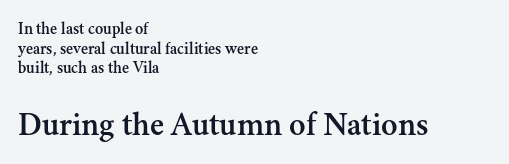
{"serif": "yes", "italic": "no", "width": "normal", "stroke_contrast": "medium", "x_height": "small", "monospaced": "no", "underline": "no", "align": "left", "line_spacing": "tight", "line_spacing_ratio": 1.15, "letter_spacing": "normal", "letter_spacing_em": 0.0, "larger_block": "second", "size_ratio": 2.0, "glyph_px": 34}
